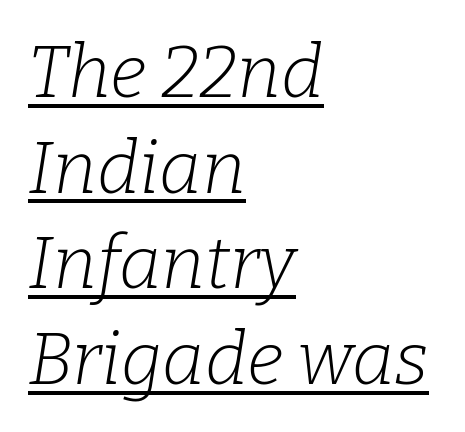
The typeface chosen for these lines features serifs. The strokes are not fattened; the text isn't bold. If you drew a line through each stem, it would be angled. In CSS terms this would be text-align: left. The passage shown has conventional tracking throughout. The letters advance in unequal steps, a hallmark of proportional type.
